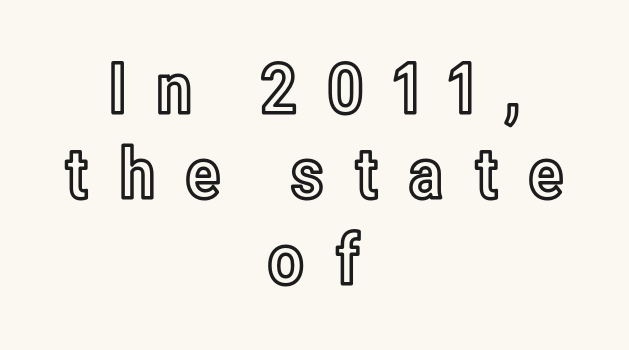
Q: Is the text italic (slanted)? A: No, it is upright.
Q: Is the text underlined? A: No.
Q: How is the paragraph aligned? A: Centered.
Q: Is the spacing between letters normal or unusually wide? A: Unusually wide.
Q: Width (condensed, normal, or wide)? A: Condensed.
Q: x-height? A: Medium.
Q: Monospaced? A: No.
